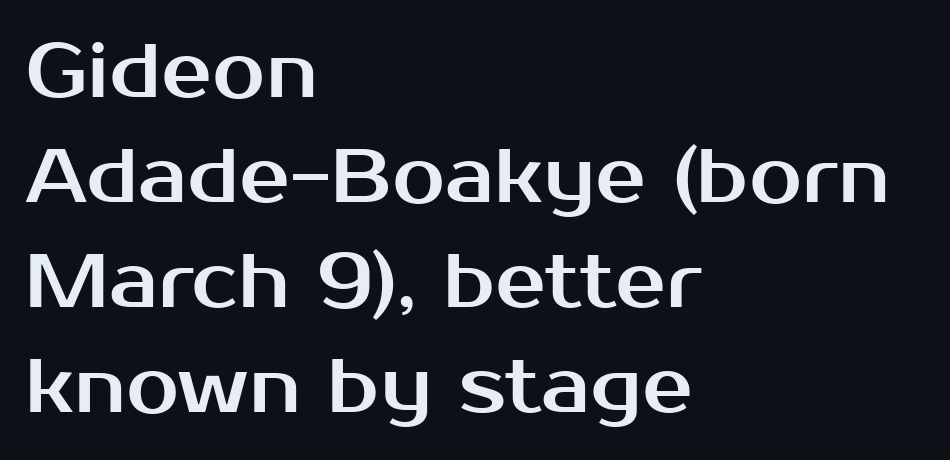
The lettering holds an erect, upright posture throughout. Glyph-to-glyph distance matches everyday printed text. The passage shown is typed in a proportional face where columns would drift. Is there much room between lines? A standard amount, neither cramped nor airy. The area under the type is left untouched.
